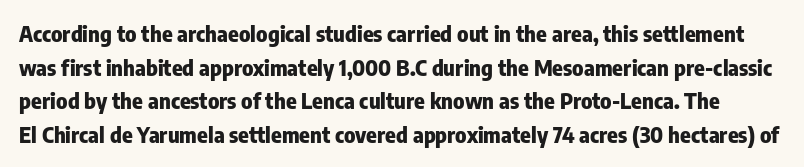
Posture: upright roman. Whoever set this chose a conventional vertical rhythm. Between one letter and the next there's only the usual sliver of space. A clean baseline with only descenders dipping below it.
